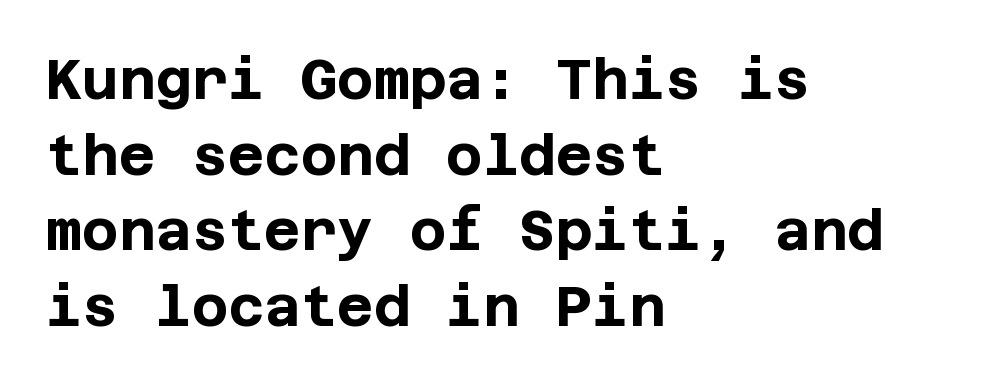
{"serif": "no", "italic": "no", "bold": "yes", "weight": "bold", "width": "normal", "stroke_contrast": "low", "x_height": "large", "underline": "no", "align": "left", "line_spacing": "normal", "line_spacing_ratio": 1.35, "letter_spacing": "normal", "letter_spacing_em": 0.0, "glyph_px": 56}
